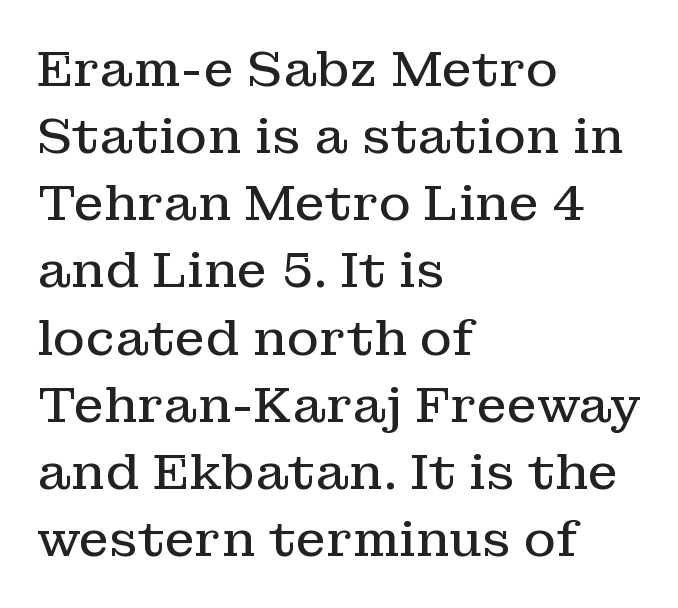
{"serif": "yes", "italic": "no", "bold": "no", "weight": "regular", "width": "normal", "stroke_contrast": "low", "x_height": "medium", "monospaced": "no", "underline": "no", "align": "left", "line_spacing": "normal", "line_spacing_ratio": 1.37, "letter_spacing": "normal", "letter_spacing_em": 0.0, "glyph_px": 49}
